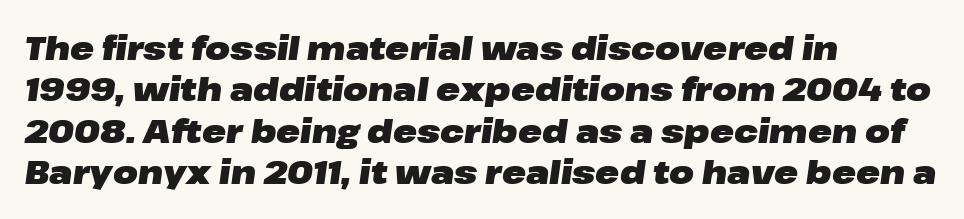
{"italic": "yes", "lean": "right", "slant_degrees": 8, "bold": "yes", "weight": "heavy", "width": "wide", "stroke_contrast": "low", "x_height": "medium", "monospaced": "no", "underline": "no", "align": "left", "line_spacing": "normal", "line_spacing_ratio": 1.29, "letter_spacing": "normal", "letter_spacing_em": 0.0, "glyph_px": 32}
